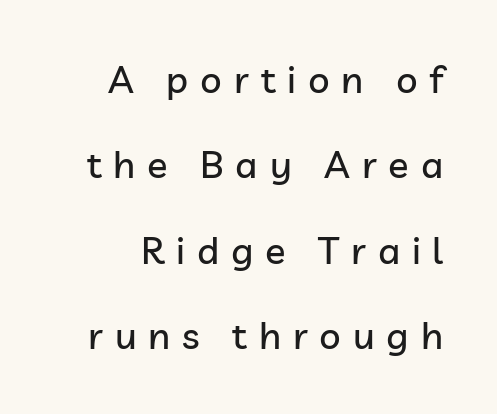
The image shows 38 px sans-serif type, upright; set loose line spacing (2.25x), unusually wide letter spacing (+0.31 em), not underlined; low stroke contrast and a medium x-height.
